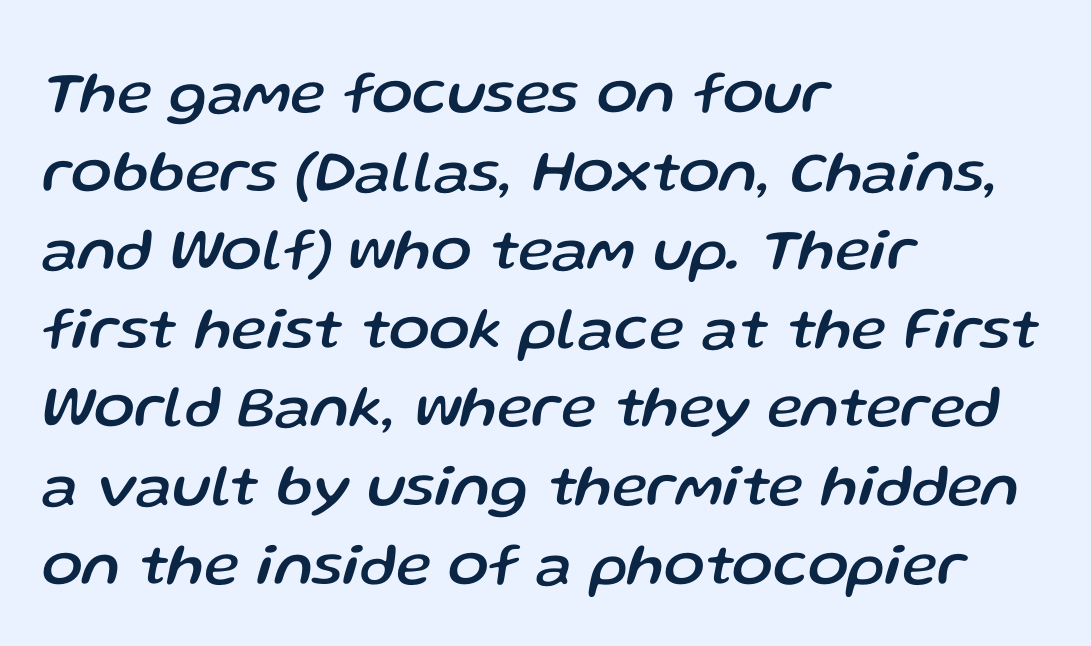
The image shows 60 px text type, italic (leaning right); set left-aligned, normal line spacing (1.31x), normal letter spacing, not underlined; low stroke contrast and a medium x-height.
